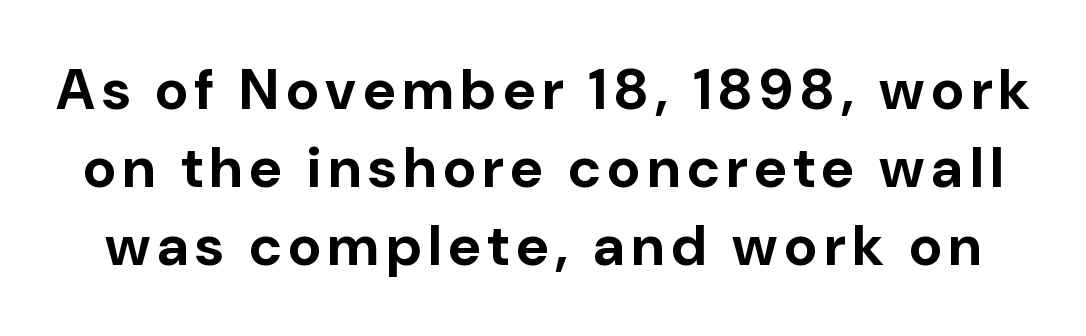
In terms of posture, this sample is upright. The words here are not underlined. The type family on display is of the sans-serif kind. Baseline-to-baseline distance is the conventional proportion of letter height. The letters advance in unequal steps, a hallmark of proportional type. The sample has been set heavy, in full bold.
